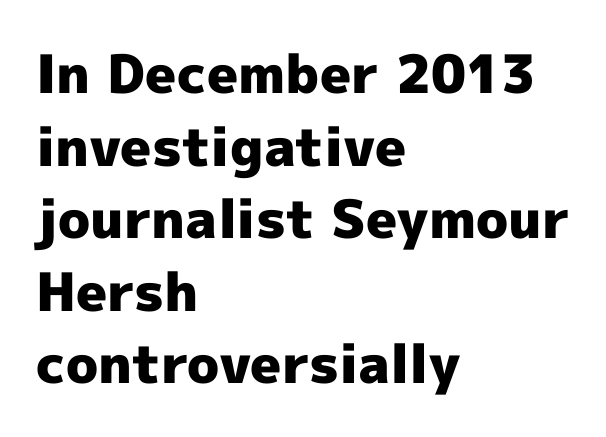
The image shows 53 px heavy sans-serif type, upright; set left-aligned, normal line spacing (1.37x), normal letter spacing, not underlined; a medium x-height.
